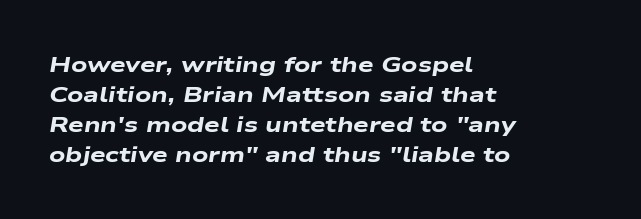
Q: Is the text bold? A: Yes.
Q: Is the text italic (slanted)? A: Yes, it leans right by about 9 degrees.
Q: Is the text underlined? A: No.
Q: How is the paragraph aligned? A: Left-aligned.
Q: Is the spacing between letters normal or unusually wide? A: Normal.
Q: Is the spacing between lines tight, normal or loose? A: Normal.
